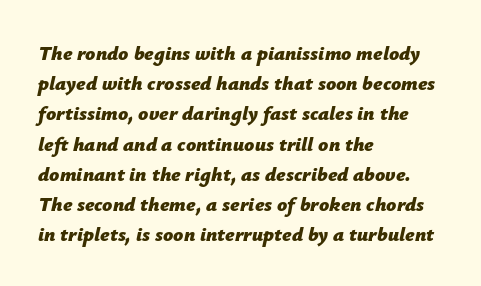
The image shows 20 px bold type, italic (leaning right); set left-aligned, normal line spacing (1.51x), normal letter spacing, not underlined.
